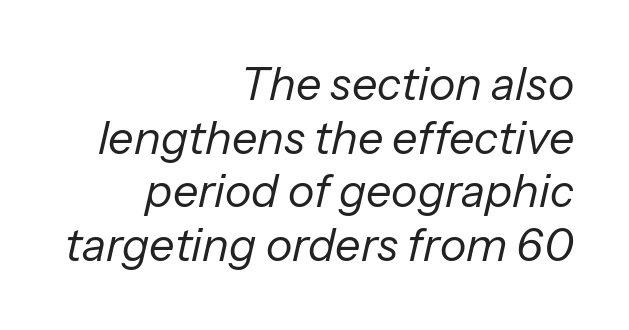
{"italic": "yes", "lean": "right", "slant_degrees": 13, "bold": "no", "weight": "regular", "width": "normal", "stroke_contrast": "low", "x_height": "medium", "monospaced": "no", "underline": "no", "align": "right", "line_spacing_ratio": 1.19, "letter_spacing": "normal", "letter_spacing_em": 0.0, "glyph_px": 45}
